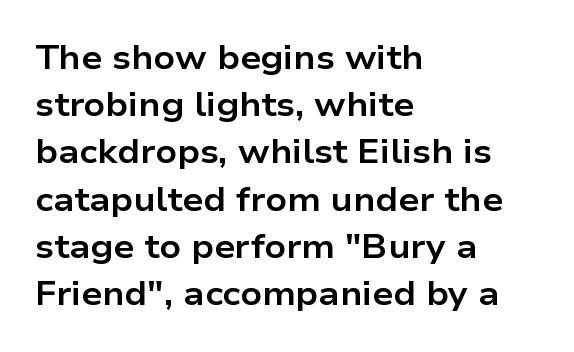
{"serif": "no", "italic": "no", "bold": "yes", "weight": "bold", "width": "wide", "stroke_contrast": "low", "x_height": "medium", "monospaced": "no", "underline": "no", "align": "left", "line_spacing": "normal", "line_spacing_ratio": 1.43, "letter_spacing": "normal", "letter_spacing_em": 0.0, "glyph_px": 33}
